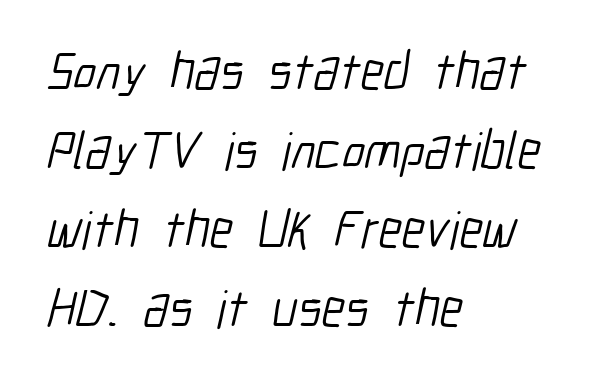
{"serif": "no", "bold": "no", "weight": "light", "width": "condensed", "stroke_contrast": "low", "x_height": "medium", "monospaced": "no", "underline": "no", "align": "left", "line_spacing": "normal", "line_spacing_ratio": 1.49, "letter_spacing": "normal", "letter_spacing_em": 0.0, "glyph_px": 53}
